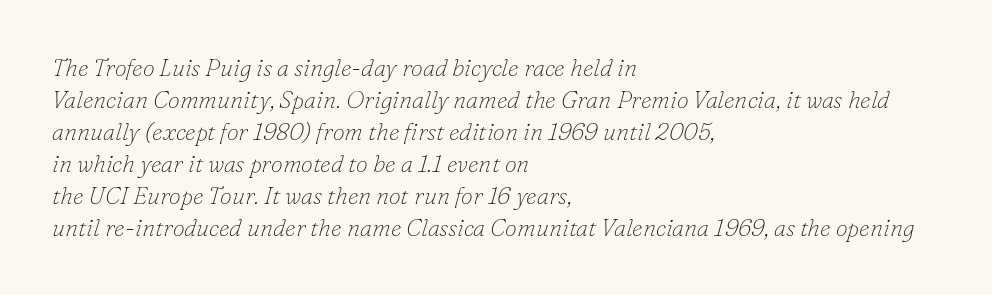
The image shows 24 px text type, italic (leaning right); set left-aligned, normal line spacing (1.33x), normal letter spacing, not underlined.
